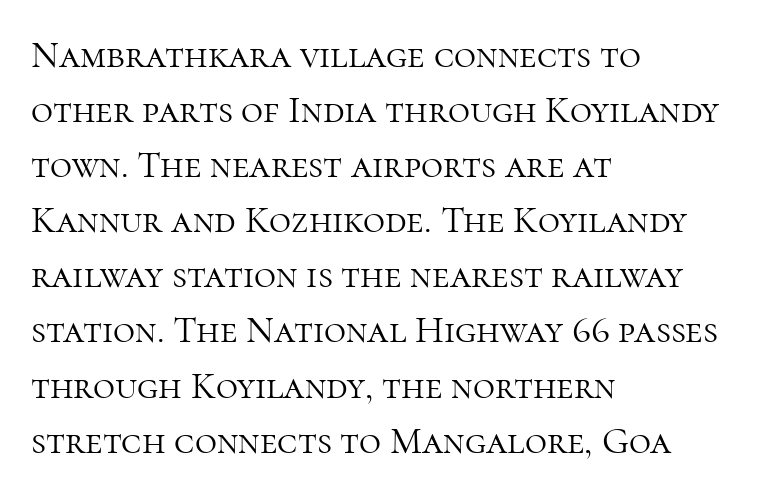
Q: Is the text bold? A: No.
Q: Is the text italic (slanted)? A: No, it is upright.
Q: Is the typeface a serif or a sans-serif typeface? A: Serif.
Q: Is the text underlined? A: No.
Q: How is the paragraph aligned? A: Left-aligned.
Q: Is the spacing between letters normal or unusually wide? A: Normal.
Q: Is the spacing between lines tight, normal or loose? A: Normal.
Q: Width (condensed, normal, or wide)? A: Normal.
Q: Stroke contrast? A: High.
Q: x-height? A: Medium.
Q: Monospaced? A: No.
